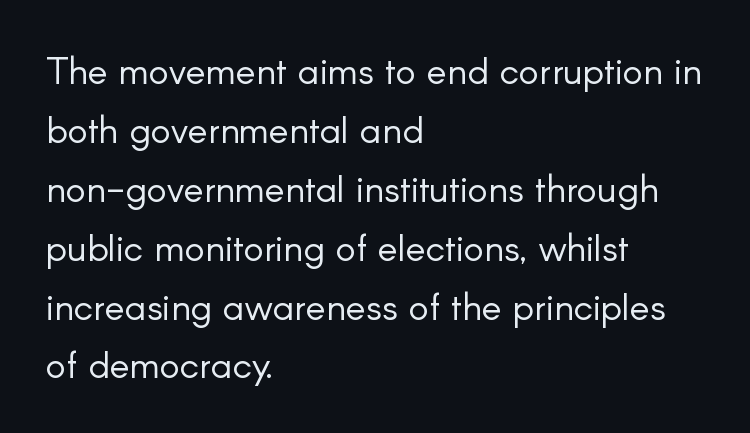
The image shows 38 px light sans-serif type, upright; set left-aligned, normal line spacing (1.55x), normal letter spacing, not underlined; low stroke contrast and a small x-height.
